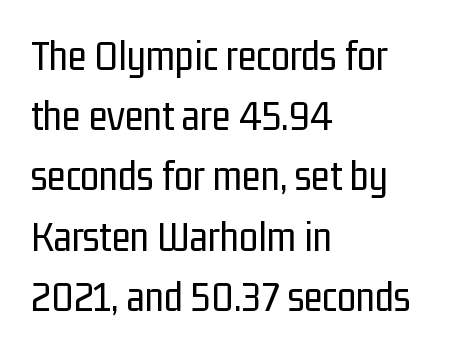
The words here are not underlined. The line-height multiplier appears to be the usual default. Classification — sans serif. Line beginnings align vertically; line endings do not. The letters stand upright; this is a roman face. The letters advance in unequal steps, a hallmark of proportional type.
